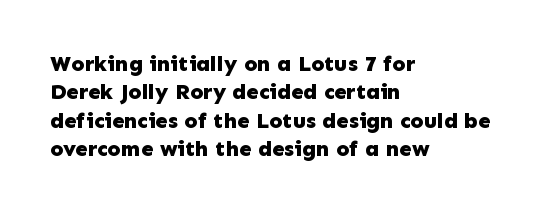
The image shows 22 px bold type, upright; set left-aligned, normal line spacing (1.29x), normal letter spacing, not underlined.
